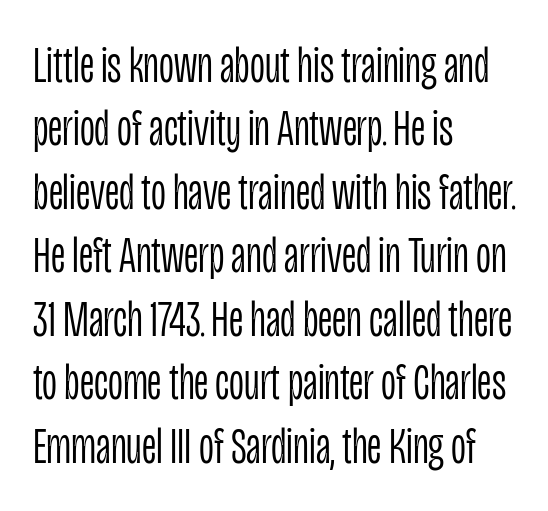
The image shows 52 px light, condensed sans-serif type, upright; set left-aligned, line spacing 1.22x, normal letter spacing, not underlined; low stroke contrast and a large x-height.
